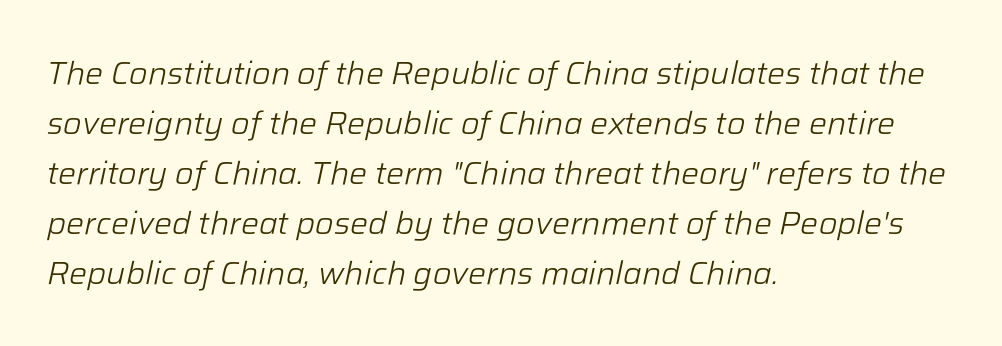
The image shows 32 px light type, italic (leaning right); set left-aligned, normal line spacing (1.56x), normal letter spacing, not underlined; low stroke contrast and a medium x-height.
